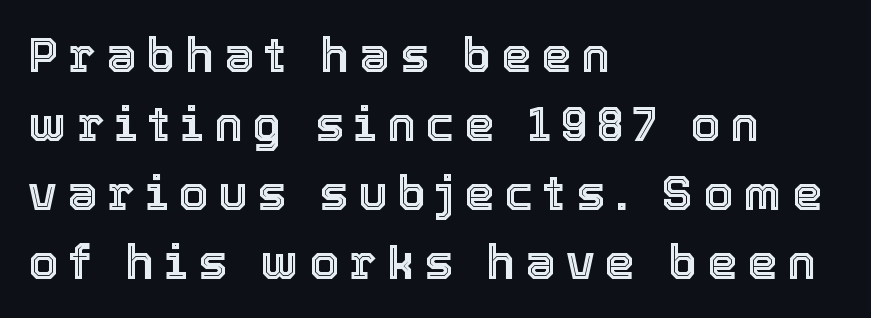
The image shows 48 px text type, upright; set left-aligned, normal line spacing (1.44x), unusually wide letter spacing (+0.21 em), not underlined; a medium x-height.
